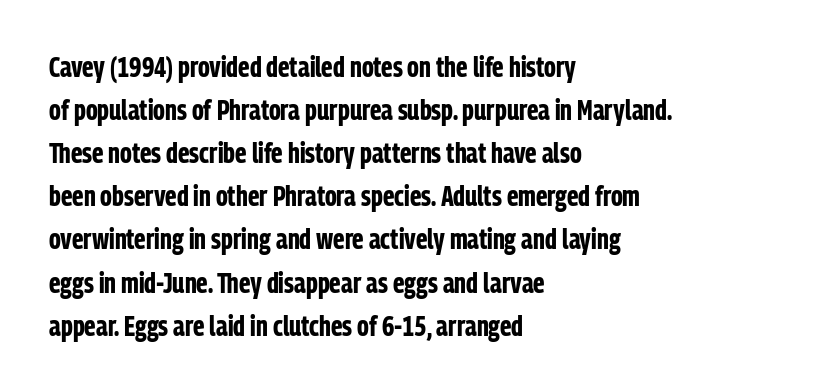
Q: Is the text bold? A: Yes.
Q: Is the text italic (slanted)? A: No, it is upright.
Q: Is the typeface a serif or a sans-serif typeface? A: Sans-serif.
Q: Is the text underlined? A: No.
Q: How is the paragraph aligned? A: Left-aligned.
Q: Is the spacing between letters normal or unusually wide? A: Normal.
Q: Is the spacing between lines tight, normal or loose? A: Normal.
Q: Width (condensed, normal, or wide)? A: Condensed.
Q: Stroke contrast? A: Low.
Q: x-height? A: Medium.
Q: Monospaced? A: No.
